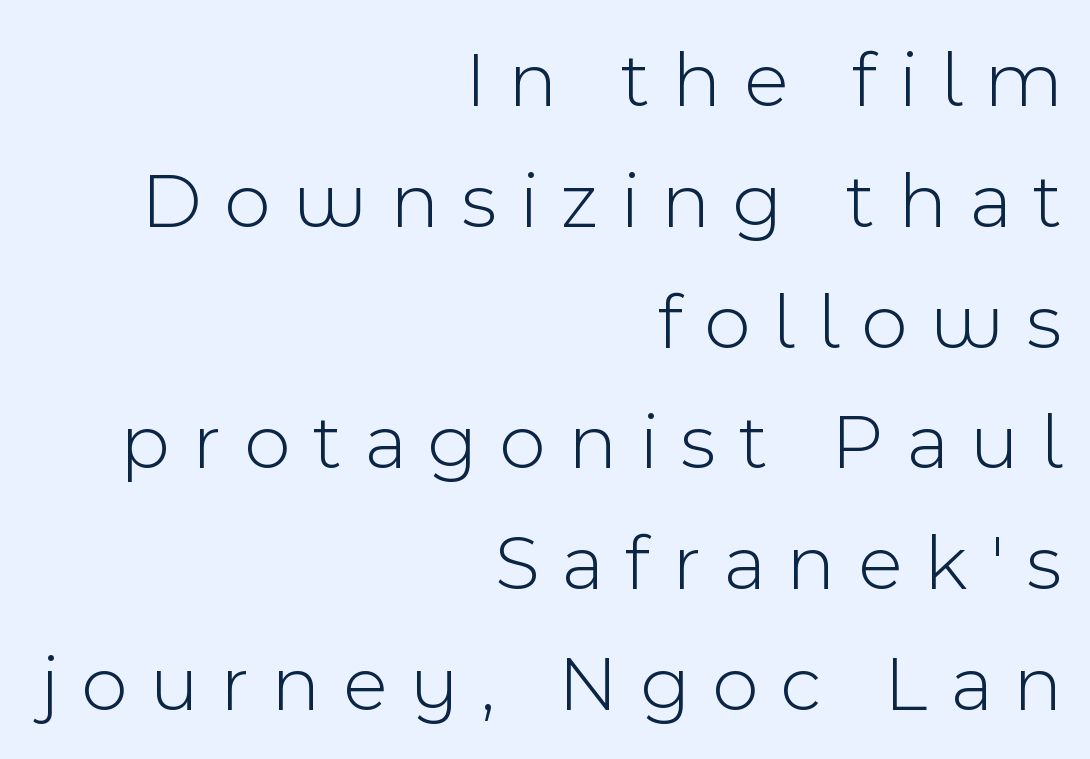
The strip under each line holds only bare page. This rendering widens character spacing well past its baseline value. The passage shown is typed in a proportional face where columns would drift. The characters display no serif detailing; their extremities are plain. The space between consecutive lines is moderate.
